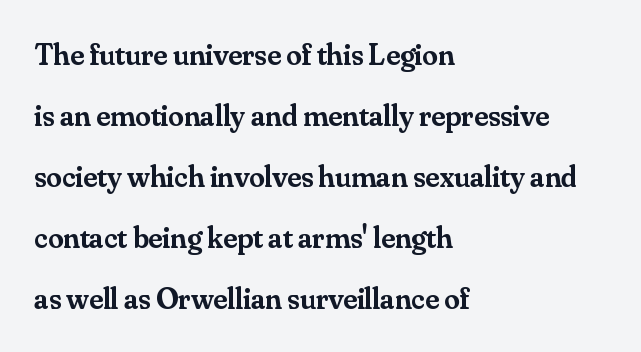
Q: Is the text bold? A: Semi-bold.
Q: Is the text italic (slanted)? A: No, it is upright.
Q: Is the typeface a serif or a sans-serif typeface? A: Serif.
Q: Is the text underlined? A: No.
Q: How is the paragraph aligned? A: Left-aligned.
Q: Is the spacing between letters normal or unusually wide? A: Normal.
Q: Is the spacing between lines tight, normal or loose? A: Loose.
Q: Width (condensed, normal, or wide)? A: Normal.
Q: Stroke contrast? A: Medium.
Q: x-height? A: Small.
Q: Monospaced? A: No.
